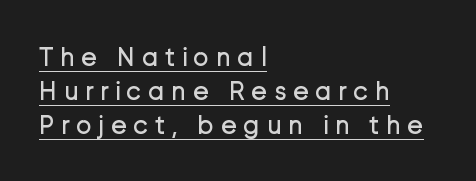
{"italic": "no", "bold": "no", "underline": "yes", "align": "left", "line_spacing": "normal", "line_spacing_ratio": 1.26, "letter_spacing": "wide", "letter_spacing_em": 0.23, "glyph_px": 27}
